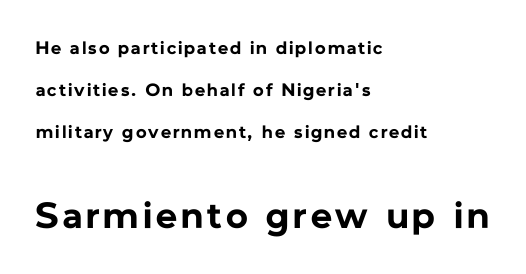
Q: Is the text bold? A: Yes.
Q: Is the text italic (slanted)? A: No, it is upright.
Q: Is the typeface a serif or a sans-serif typeface? A: Sans-serif.
Q: Is the text underlined? A: No.
Q: How is the paragraph aligned? A: Left-aligned.
Q: Is the spacing between lines tight, normal or loose? A: Loose.
Q: Which block of text is set in a larger size, the first (top) or the second (bottom)? A: The second (bottom) one.
Q: Width (condensed, normal, or wide)? A: Normal.
Q: Stroke contrast? A: Low.
Q: x-height? A: Medium.
Q: Monospaced? A: No.
